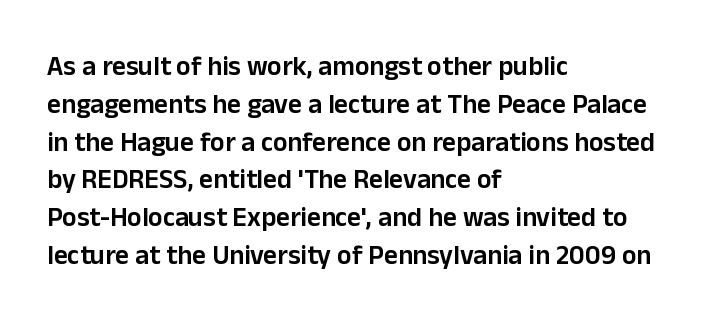
Q: Is the text bold? A: Semi-bold.
Q: Is the text italic (slanted)? A: No, it is upright.
Q: Is the text underlined? A: No.
Q: How is the paragraph aligned? A: Left-aligned.
Q: Is the spacing between letters normal or unusually wide? A: Normal.
Q: Is the spacing between lines tight, normal or loose? A: Normal.
